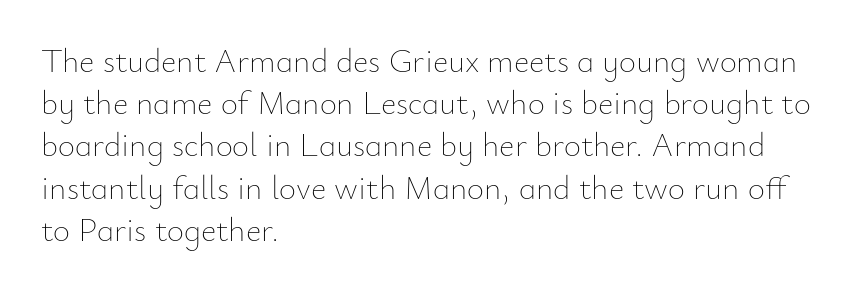
{"italic": "no", "bold": "no", "weight": "thin", "width": "normal", "stroke_contrast": "low", "x_height": "small", "monospaced": "no", "underline": "no", "align": "left", "line_spacing": "normal", "line_spacing_ratio": 1.28, "letter_spacing": "normal", "letter_spacing_em": 0.0, "glyph_px": 33}
